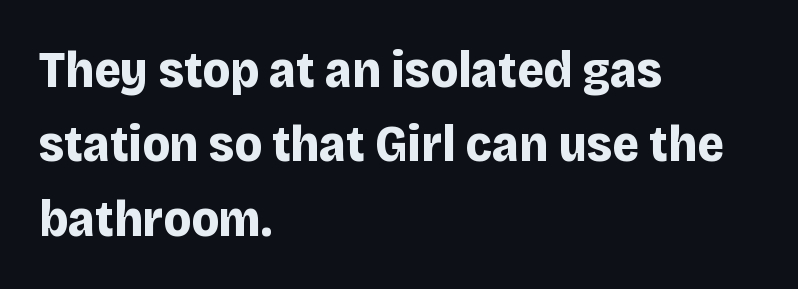
{"serif": "no", "italic": "no", "bold": "yes", "weight": "bold", "width": "normal", "stroke_contrast": "low", "x_height": "large", "monospaced": "no", "underline": "no", "align": "left", "line_spacing": "normal", "line_spacing_ratio": 1.46, "letter_spacing": "normal", "letter_spacing_em": 0.0, "glyph_px": 51}
